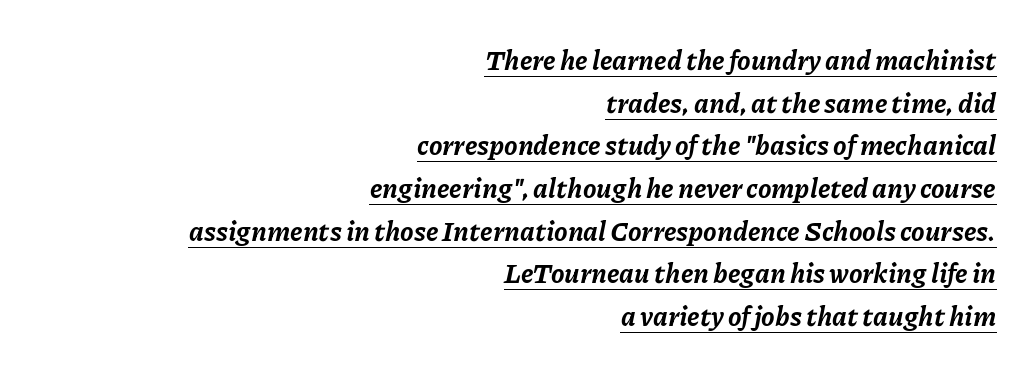
{"italic": "yes", "lean": "right", "slant_degrees": 11, "bold": "yes", "underline": "yes", "align": "right", "line_spacing": "normal", "line_spacing_ratio": 1.58, "letter_spacing": "normal", "letter_spacing_em": 0.0, "glyph_px": 27}
